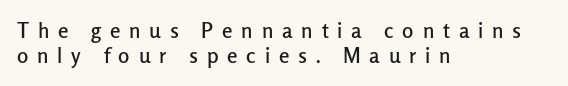
Q: Is the text italic (slanted)? A: No, it is upright.
Q: Is the text underlined? A: No.
Q: How is the paragraph aligned? A: Left-aligned.
Q: Is the spacing between letters normal or unusually wide? A: Unusually wide.
